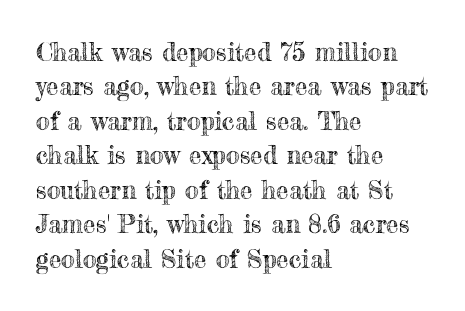
Q: Is the text italic (slanted)? A: No, it is upright.
Q: Is the text underlined? A: No.
Q: How is the paragraph aligned? A: Left-aligned.
Q: Is the spacing between letters normal or unusually wide? A: Normal.
Q: Is the spacing between lines tight, normal or loose? A: Normal.
